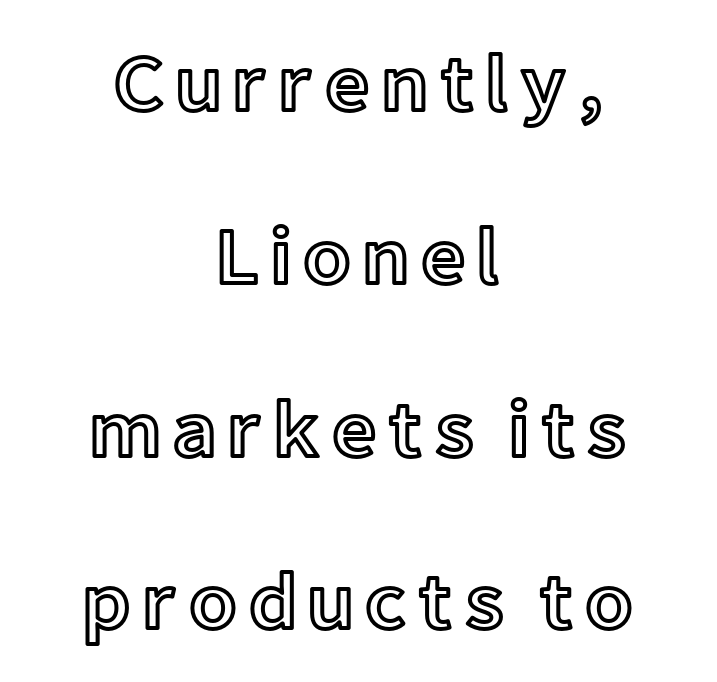
Q: Is the text italic (slanted)? A: No, it is upright.
Q: Is the text underlined? A: No.
Q: How is the paragraph aligned? A: Centered.
Q: Is the spacing between lines tight, normal or loose? A: Loose.
Q: Width (condensed, normal, or wide)? A: Normal.
Q: x-height? A: Medium.
Q: Monospaced? A: No.
